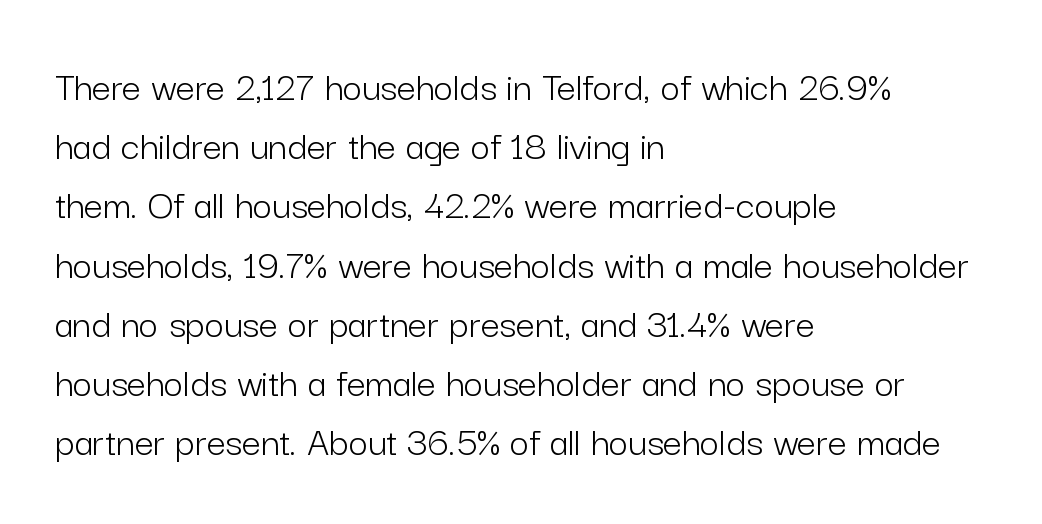
The image shows 42 px light sans-serif type, upright; set left-aligned, normal line spacing (1.41x), normal letter spacing, not underlined; low stroke contrast and a medium x-height.
